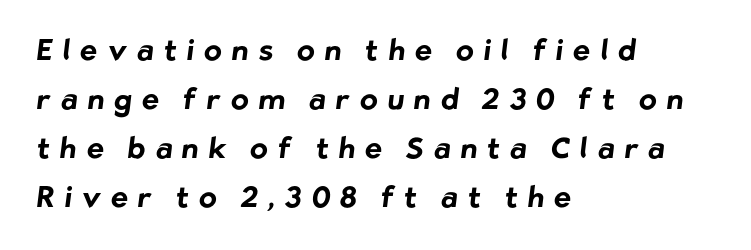
{"serif": "no", "bold": "yes", "weight": "bold", "width": "normal", "stroke_contrast": "low", "x_height": "medium", "monospaced": "no", "underline": "no", "align": "left", "line_spacing": "normal", "line_spacing_ratio": 1.69, "letter_spacing": "wide", "letter_spacing_em": 0.35, "glyph_px": 29}
